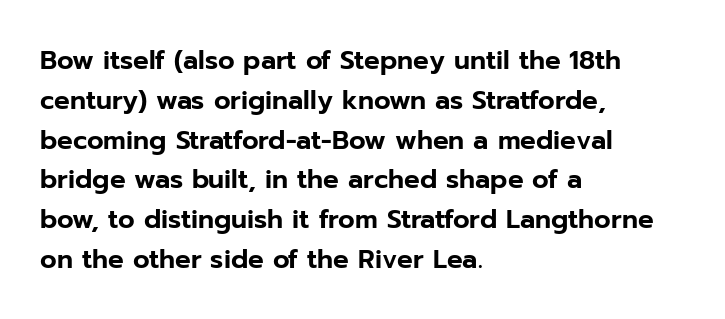
The image shows 26 px text type, upright; set left-aligned, normal line spacing (1.53x), normal letter spacing, not underlined.
